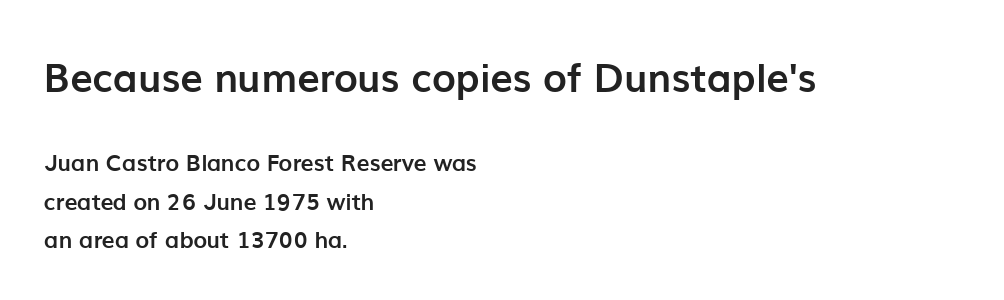
{"serif": "no", "italic": "no", "bold": "yes", "weight": "semibold", "width": "normal", "stroke_contrast": "low", "x_height": "medium", "monospaced": "no", "underline": "no", "align": "left", "line_spacing": "normal", "line_spacing_ratio": 1.68, "letter_spacing": "normal", "letter_spacing_em": 0.0, "larger_block": "first", "size_ratio": 1.74, "glyph_px": 40}
